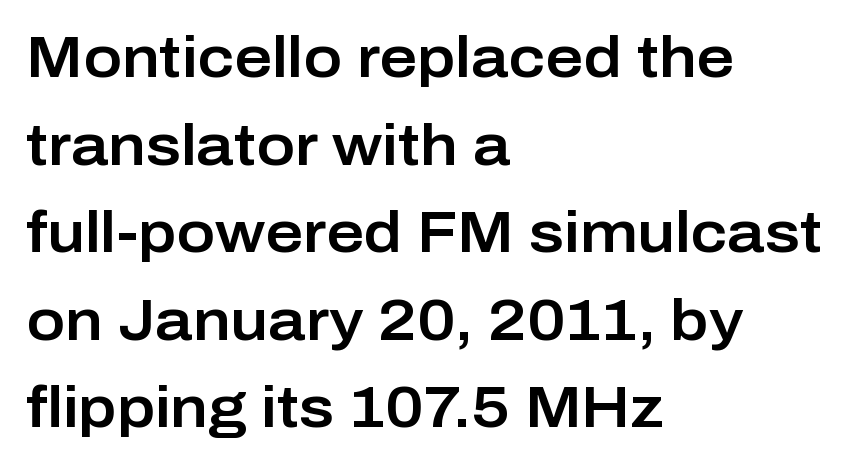
Spacing between characters is what you'd get straight out of the box. This sample keeps an unexceptional amount of space between lines. Here the designer chose a conventional face with non-uniform glyph widths. Each row of text sits above clean, open space. A roman cut, with each character standing at attention. Leftover space on each line is placed entirely after the last word.
